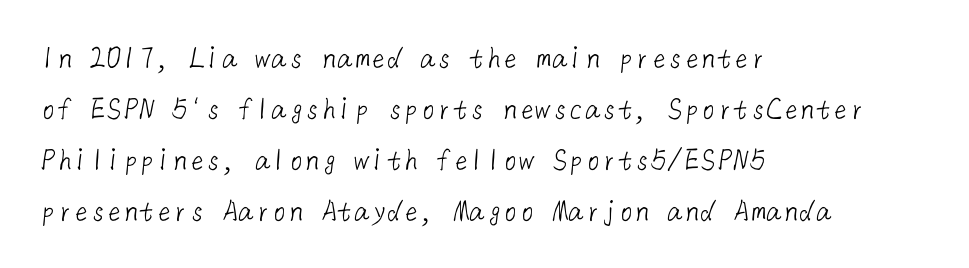
Q: Is the text bold? A: No.
Q: Is the typeface a serif or a sans-serif typeface? A: Sans-serif.
Q: Is the text underlined? A: No.
Q: How is the paragraph aligned? A: Left-aligned.
Q: Is the spacing between letters normal or unusually wide? A: Normal.
Q: Is the spacing between lines tight, normal or loose? A: Normal.
Q: Width (condensed, normal, or wide)? A: Normal.
Q: Stroke contrast? A: Low.
Q: x-height? A: Medium.
